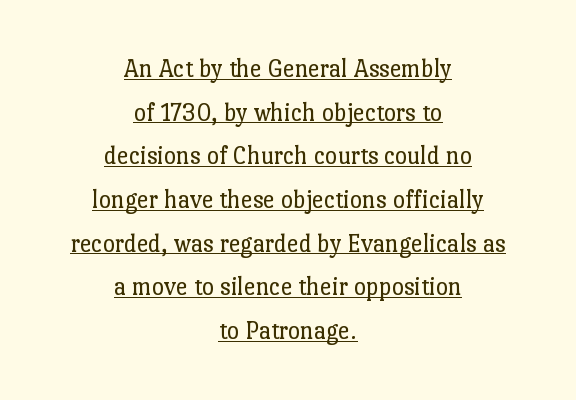
Q: Is the text bold? A: No.
Q: Is the text italic (slanted)? A: No, it is upright.
Q: Is the text underlined? A: Yes.
Q: How is the paragraph aligned? A: Centered.
Q: Is the spacing between letters normal or unusually wide? A: Normal.
Q: Is the spacing between lines tight, normal or loose? A: Normal.
